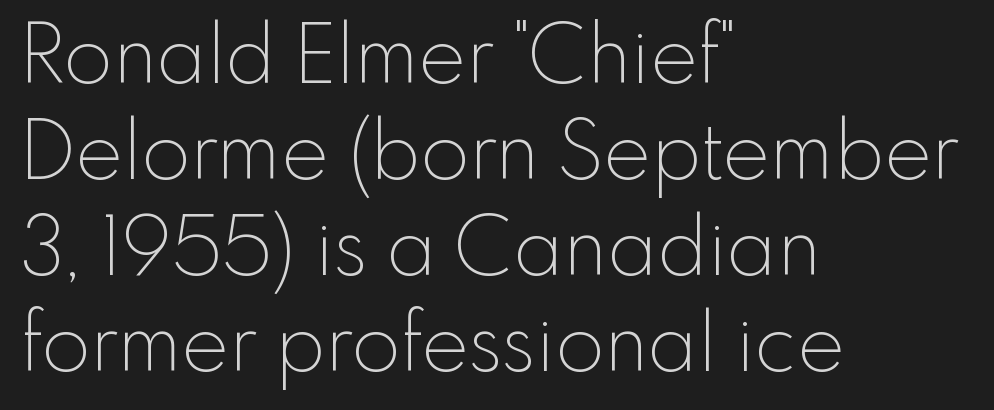
Which margin do the lines hug? The left one — the right edge is uneven. Here the designer chose a conventional face with non-uniform glyph widths. The letterforms sit at book weight or below. Nothing sits at the stroke ends, so this counts as sans-serif. Between one letter and the next there's only the usual sliver of space.
